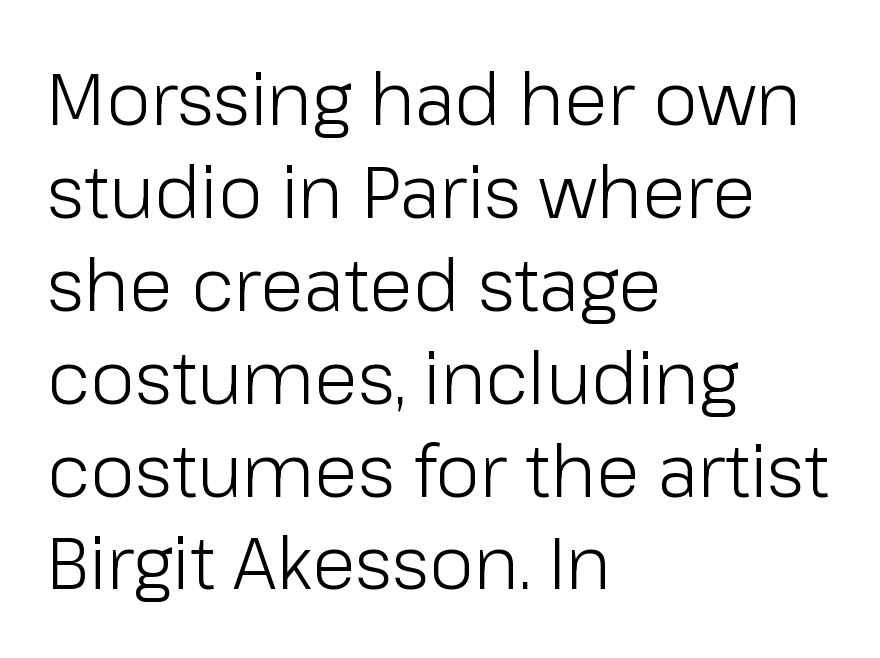
Q: Is the text bold? A: No.
Q: Is the text italic (slanted)? A: No, it is upright.
Q: Is the typeface a serif or a sans-serif typeface? A: Sans-serif.
Q: Is the text underlined? A: No.
Q: How is the paragraph aligned? A: Left-aligned.
Q: Is the spacing between letters normal or unusually wide? A: Normal.
Q: Is the spacing between lines tight, normal or loose? A: Normal.
Q: Width (condensed, normal, or wide)? A: Normal.
Q: Stroke contrast? A: Low.
Q: x-height? A: Medium.
Q: Monospaced? A: No.
